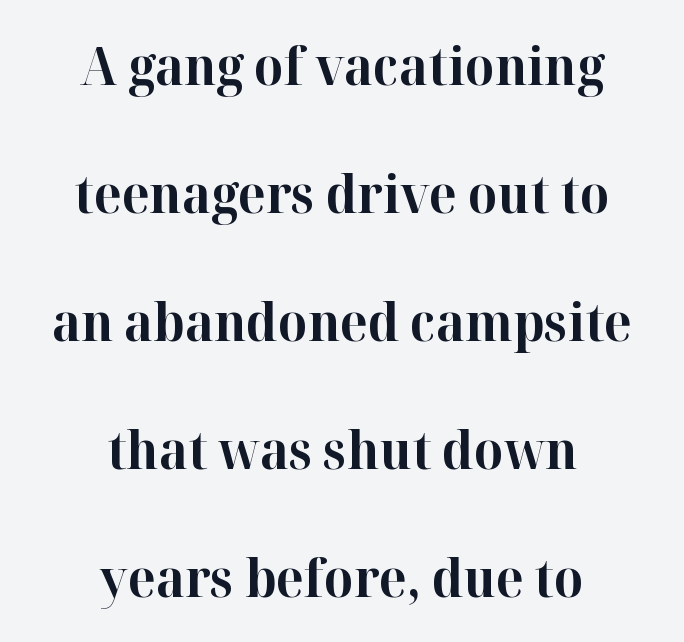
Q: Is the text bold? A: Yes.
Q: Is the text italic (slanted)? A: No, it is upright.
Q: Is the typeface a serif or a sans-serif typeface? A: Serif.
Q: Is the text underlined? A: No.
Q: How is the paragraph aligned? A: Centered.
Q: Is the spacing between letters normal or unusually wide? A: Normal.
Q: Is the spacing between lines tight, normal or loose? A: Loose.
Q: Width (condensed, normal, or wide)? A: Normal.
Q: Stroke contrast? A: High.
Q: x-height? A: Medium.
Q: Monospaced? A: No.
